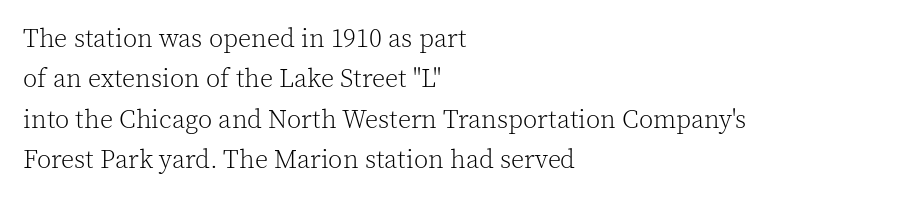
The image shows 26 px text type, upright; set left-aligned, normal line spacing (1.55x), normal letter spacing, not underlined.
